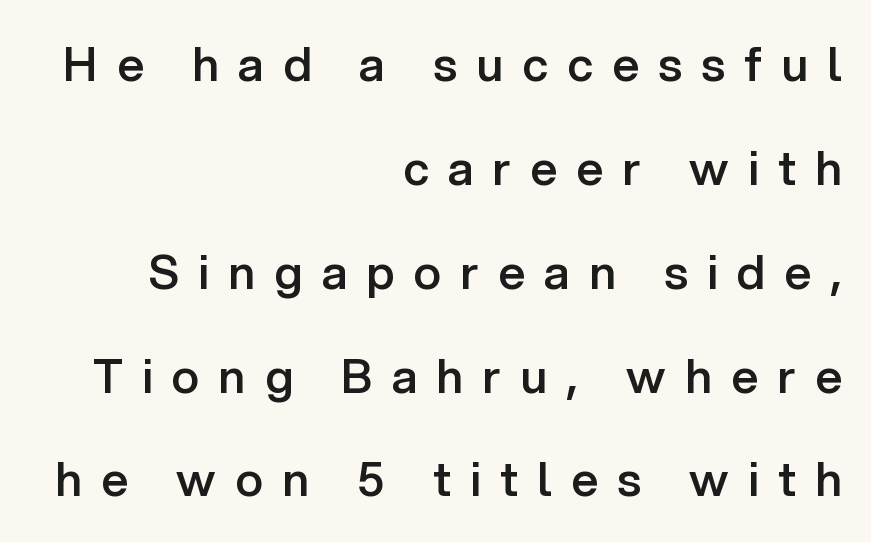
{"serif": "no", "italic": "no", "bold": "semi", "weight": "semibold", "width": "normal", "stroke_contrast": "low", "x_height": "medium", "monospaced": "no", "underline": "no", "align": "right", "line_spacing": "loose", "line_spacing_ratio": 2.21, "letter_spacing": "wide", "letter_spacing_em": 0.41, "glyph_px": 47}
